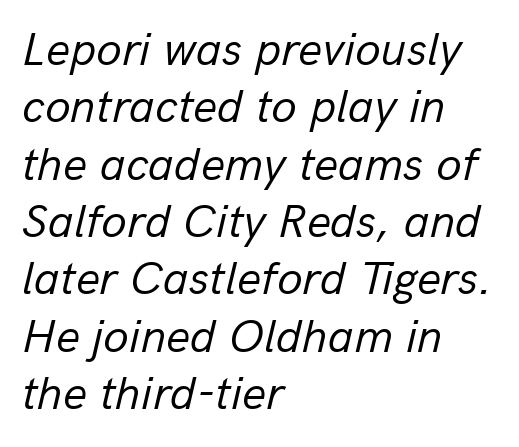
The image shows 47 px regular-weight type, italic (leaning right); set left-aligned, line spacing 1.22x, normal letter spacing, not underlined; low stroke contrast and a medium x-height.
